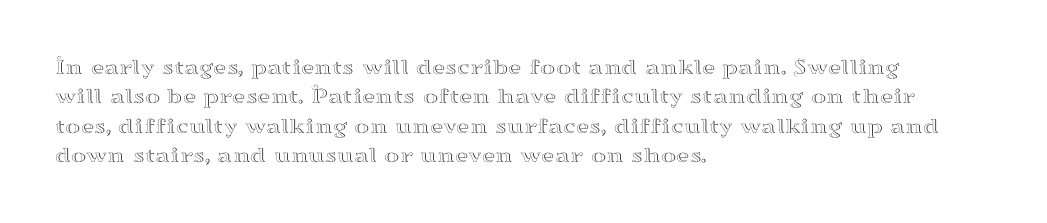
One-word summary of the alignment: left. Posture: vertical. The tracking reads as untouched default to a designer's eye. Each row of text sits above clean, open space. Does the leading feel generous? No, just average.
